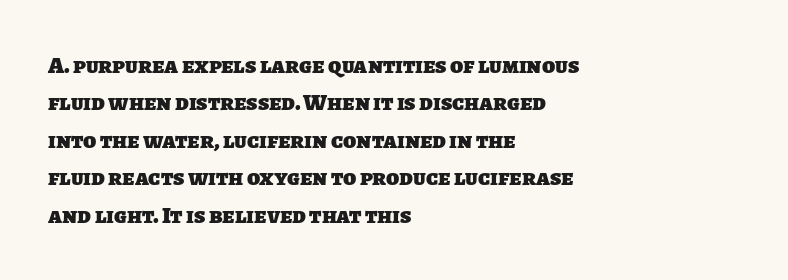
Leading: standard. Plenty of ink on the page — the face is bold. Letter spacing: default. These lines stack with their left ends in a neat column.
